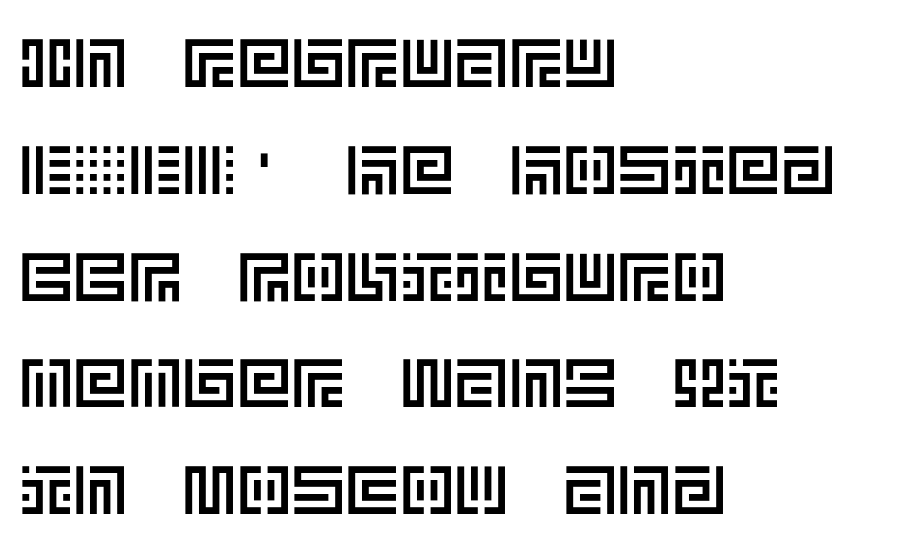
Whoever set this chose a conventional vertical rhythm. A clean baseline with only descenders dipping below it. This is roman type, the default non-slanted kind. These lines stack with their left ends in a neat column.
